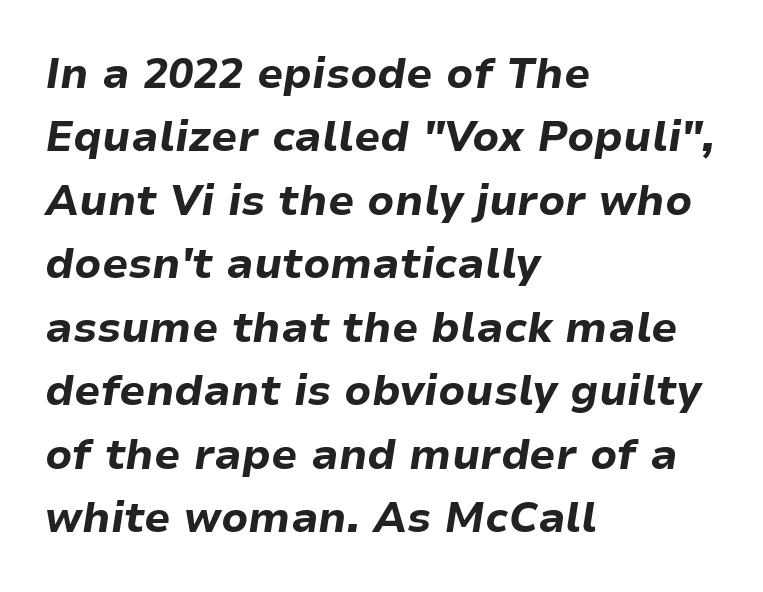
{"italic": "yes", "lean": "right", "slant_degrees": 9, "bold": "yes", "weight": "bold", "width": "normal", "stroke_contrast": "low", "x_height": "medium", "monospaced": "no", "underline": "no", "align": "left", "line_spacing": "normal", "line_spacing_ratio": 1.51, "letter_spacing": "normal", "letter_spacing_em": 0.0, "glyph_px": 42}
